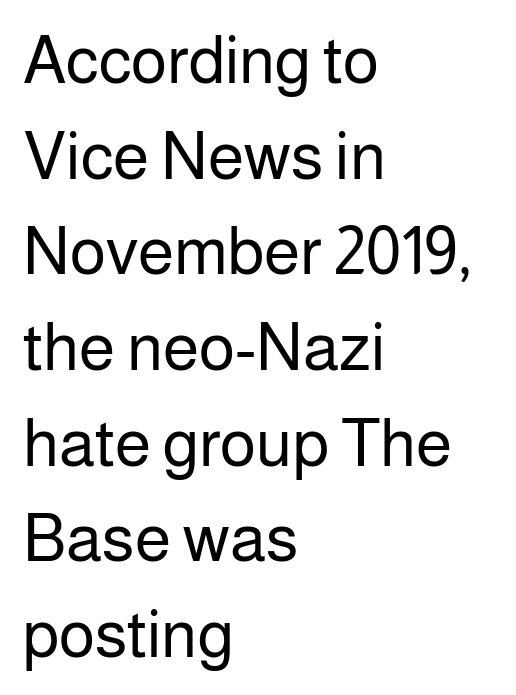
{"serif": "no", "italic": "no", "bold": "no", "weight": "regular", "width": "normal", "stroke_contrast": "low", "x_height": "medium", "monospaced": "no", "underline": "no", "align": "left", "line_spacing": "normal", "line_spacing_ratio": 1.45, "letter_spacing": "normal", "letter_spacing_em": 0.0, "glyph_px": 66}
